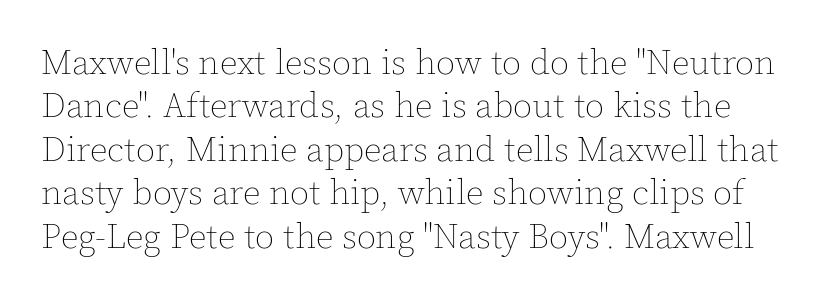
Each letter keeps its own natural width here, so spacing adapts to shape. No word sits above an underline. Characters follow at the spacing the type designer built in. The cut favours lightness, reaching ordinary text weight at its darkest. No italicization has been applied; the sample stays upright.
